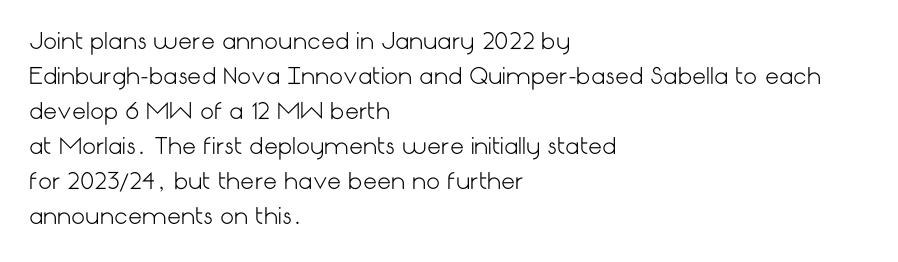
Q: Is the text bold? A: No.
Q: Is the text italic (slanted)? A: No, it is upright.
Q: Is the text underlined? A: No.
Q: How is the paragraph aligned? A: Left-aligned.
Q: Is the spacing between letters normal or unusually wide? A: Normal.
Q: Is the spacing between lines tight, normal or loose? A: Normal.
